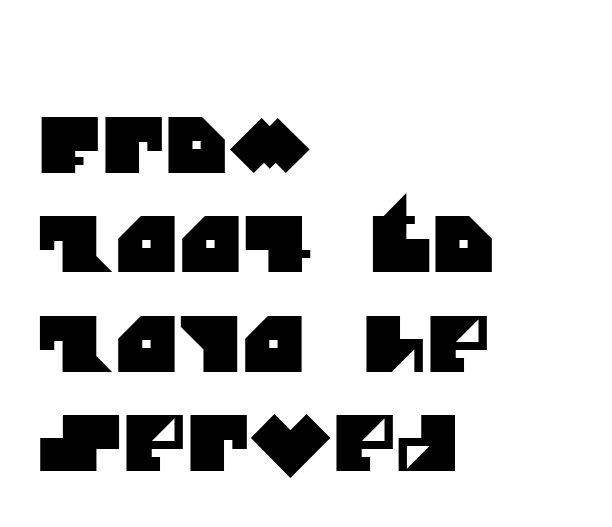
Q: Is the typeface a serif or a sans-serif typeface? A: Sans-serif.
Q: Is the text underlined? A: No.
Q: How is the paragraph aligned? A: Left-aligned.
Q: Is the spacing between letters normal or unusually wide? A: Normal.
Q: Is the spacing between lines tight, normal or loose? A: Normal.
Q: Width (condensed, normal, or wide)? A: Normal.
Q: Stroke contrast? A: Medium.
Q: x-height? A: Large.
Q: Monospaced? A: No.
